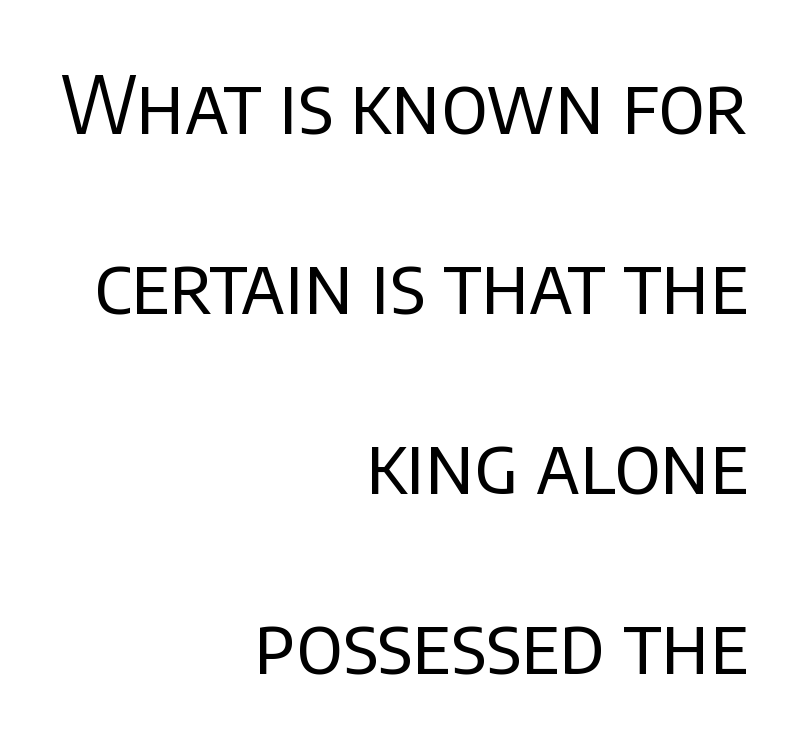
Upright lettering throughout. Is there much room between lines? Yes — plenty of vertical air separates them. You could call the tracking neutral — neither tight nor loose. Is this a fixed-width face? No — the glyphs have proportional, varying widths. The passage shown is not underscored anywhere. Visually the block forms a straight wall on the right and a jagged coastline on the left.
